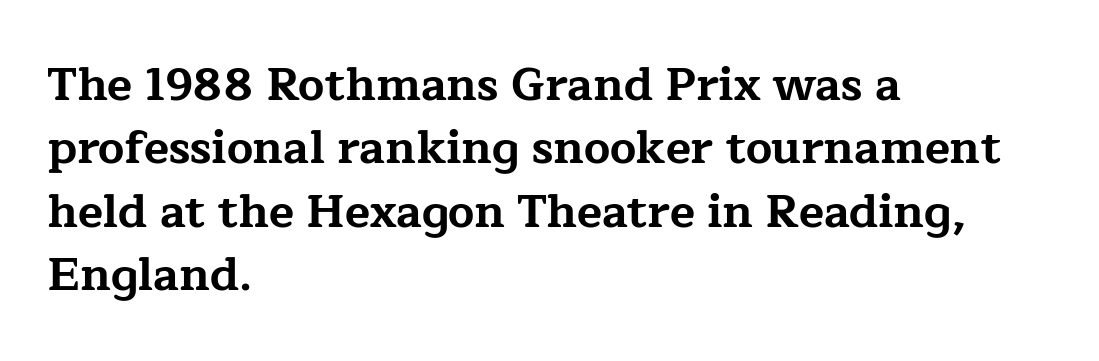
Q: Is the text bold? A: Yes.
Q: Is the text italic (slanted)? A: No, it is upright.
Q: Is the typeface a serif or a sans-serif typeface? A: Serif.
Q: Is the text underlined? A: No.
Q: How is the paragraph aligned? A: Left-aligned.
Q: Is the spacing between letters normal or unusually wide? A: Normal.
Q: Is the spacing between lines tight, normal or loose? A: Normal.
Q: Width (condensed, normal, or wide)? A: Wide.
Q: Stroke contrast? A: Low.
Q: x-height? A: Medium.
Q: Monospaced? A: No.
